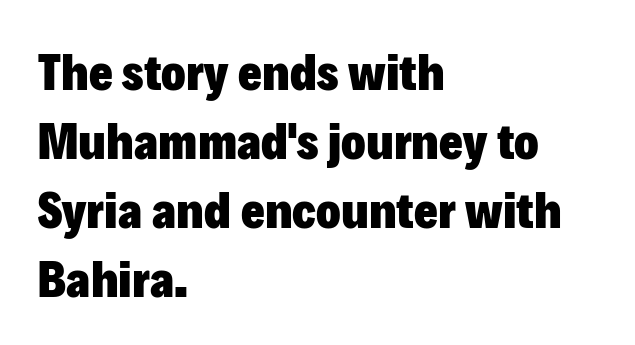
Does the leading feel generous? No, just average. This is roman type, the default non-slanted kind. The strip under each line holds only bare page. You could not count columns in this text — the font is proportionally spaced.
